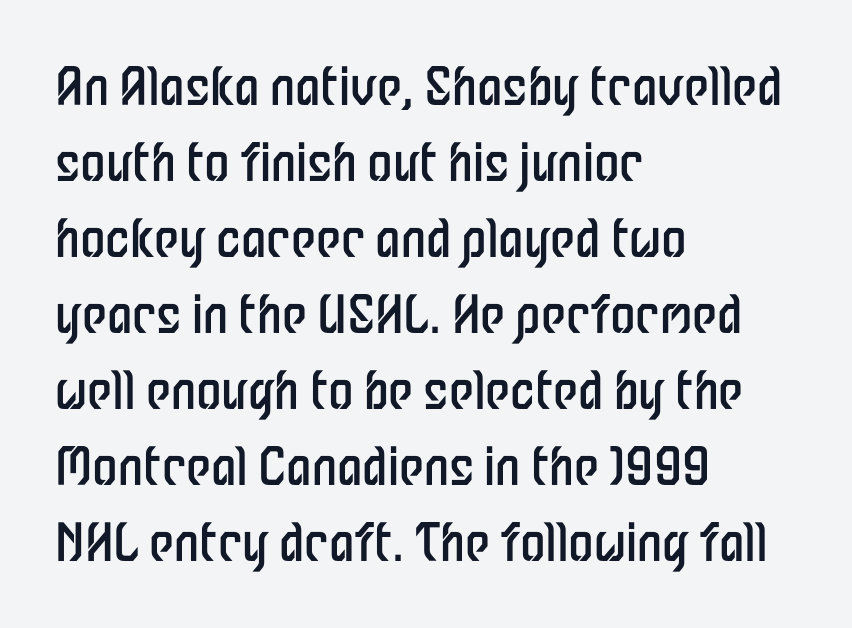
The face looks like a standard text weight, possibly lighter. The glyphs are unaccompanied by any horizontal stroke below them. This is roman type, the default non-slanted kind. Tracking value appears to be zero — textbook default spacing.
